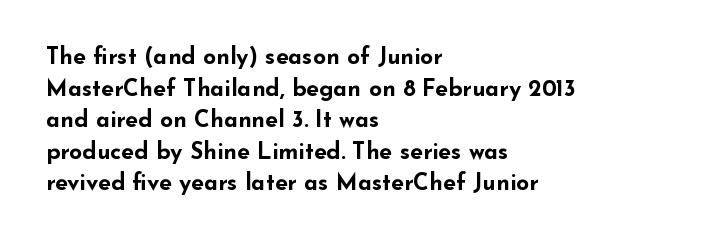
One glance says typical: line gaps are just what's usual. The letters stand upright; this is a roman face. These lines stack with their left ends in a neat column. Bold? Absolutely — the strokes are thick and heavy.
